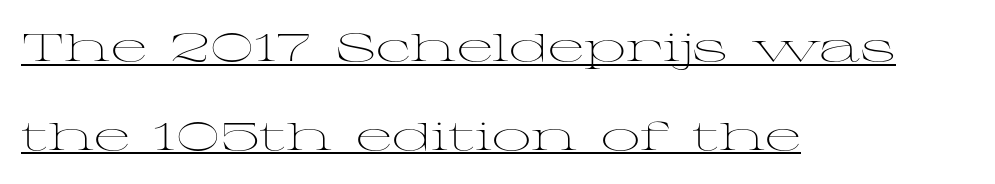
Italic: no, the glyphs are upright roman. This is serif lettering, the kind often seen in printed books. Ink coverage per letter is moderate at most. What decoration does the sample have? An underline.
